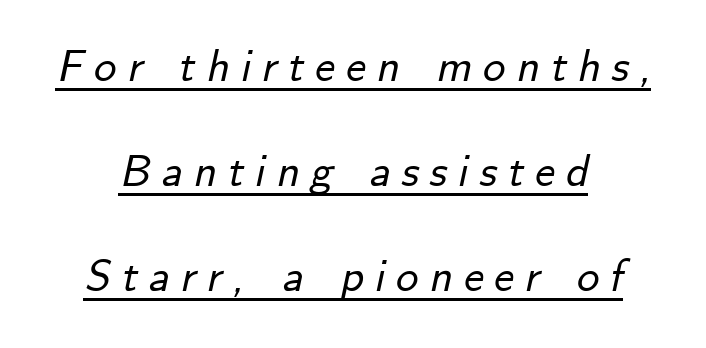
Q: Is the text italic (slanted)? A: Yes, it leans right by about 12 degrees.
Q: Is the text underlined? A: Yes.
Q: How is the paragraph aligned? A: Centered.
Q: Is the spacing between letters normal or unusually wide? A: Unusually wide.
Q: Is the spacing between lines tight, normal or loose? A: Loose.
Q: Width (condensed, normal, or wide)? A: Normal.
Q: Stroke contrast? A: Low.
Q: x-height? A: Small.
Q: Monospaced? A: No.
